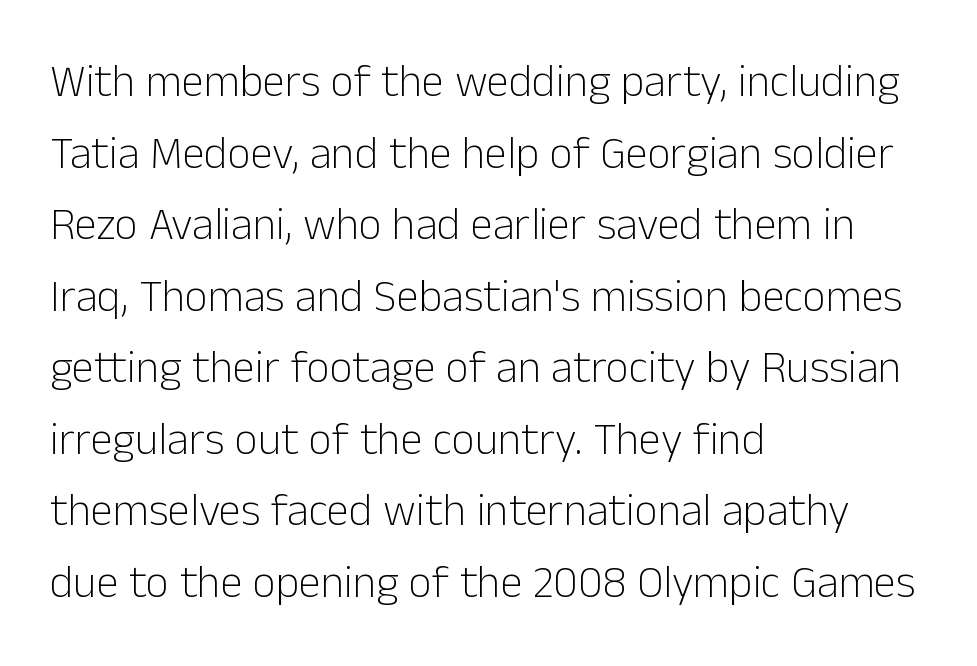
The image shows 45 px light sans-serif type, upright; set left-aligned, normal line spacing (1.59x), normal letter spacing, not underlined; low stroke contrast and a medium x-height.
